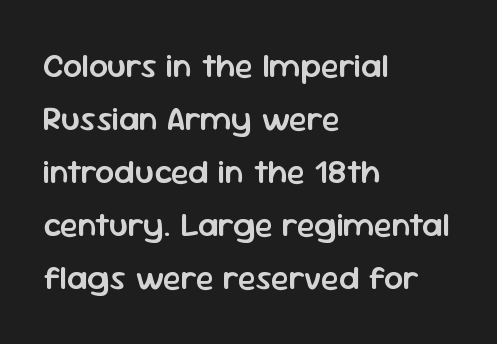
Quick note: underline off. Tracking here is standard; glyphs follow each other at the usual distance. One glance says typical: line gaps are just what's usual. Looks like regular typesetting: each glyph gets only the width it needs. The font is running at a semibold setting, under full bold. Classification — sans serif.
